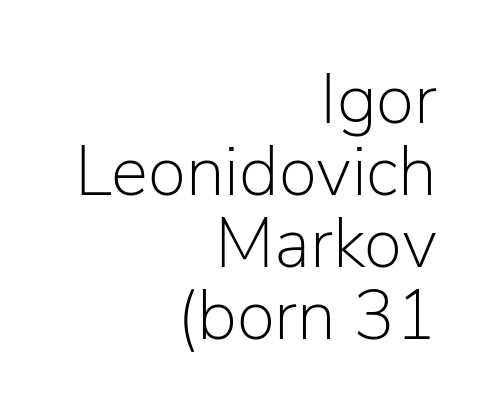
The image shows 70 px light sans-serif type, upright; set right-aligned, tight line spacing (1.03x), normal letter spacing, not underlined; low stroke contrast and a medium x-height.
